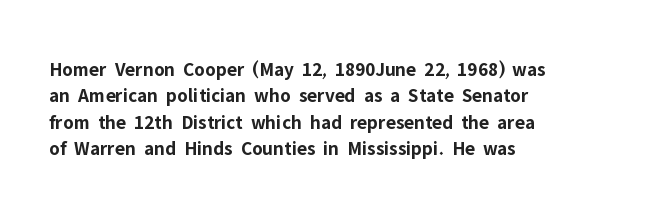
{"italic": "no", "bold": "yes", "underline": "no", "align": "left", "line_spacing": "normal", "line_spacing_ratio": 1.32, "letter_spacing": "normal", "letter_spacing_em": 0.0, "glyph_px": 20}
